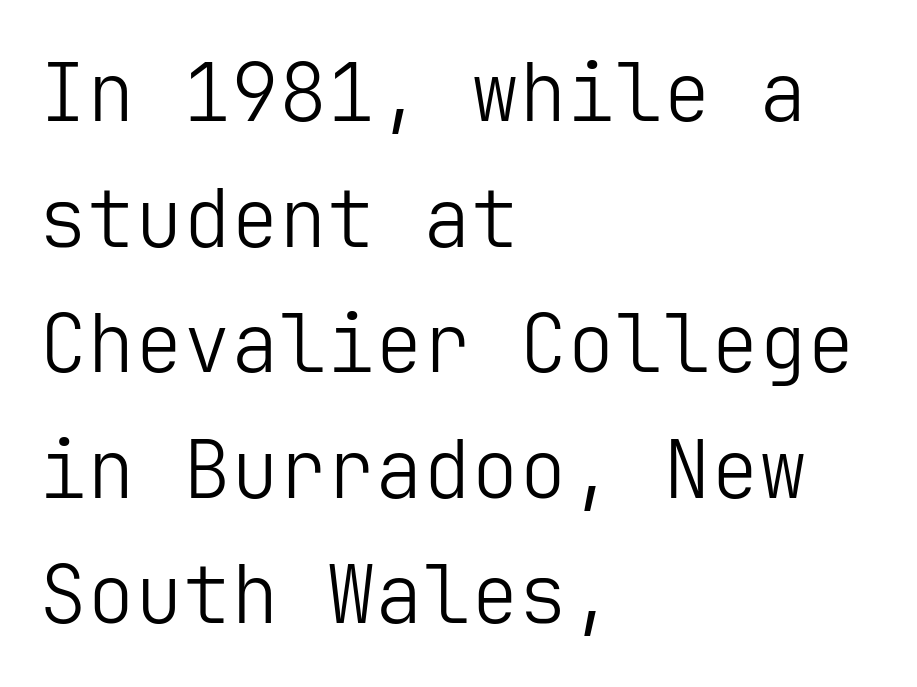
Quick note: interline space is typical. Tall strokes in this sample are plumb rather than angled. Unbolded letterforms with no extra heft. Notice how the passage keeps a crisp vertical edge on the left only.
